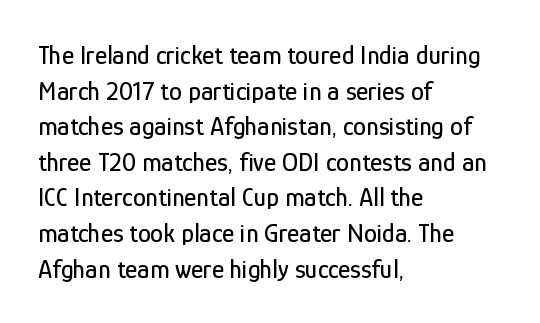
Q: Is the text italic (slanted)? A: No, it is upright.
Q: Is the text underlined? A: No.
Q: How is the paragraph aligned? A: Left-aligned.
Q: Is the spacing between letters normal or unusually wide? A: Normal.
Q: Is the spacing between lines tight, normal or loose? A: Normal.
